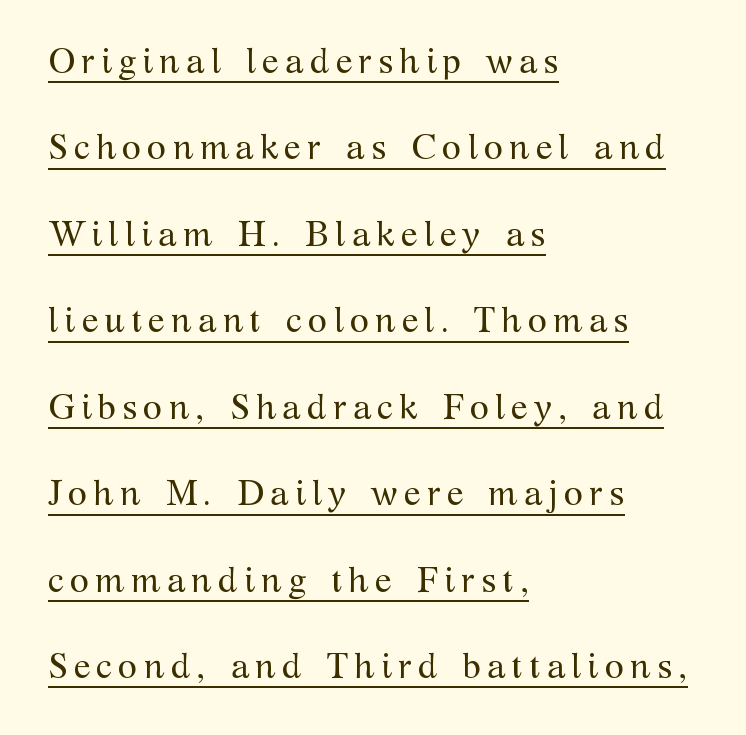
{"serif": "yes", "italic": "no", "bold": "no", "weight": "regular", "width": "normal", "stroke_contrast": "medium", "x_height": "medium", "monospaced": "no", "underline": "yes", "align": "left", "line_spacing": "loose", "line_spacing_ratio": 2.47, "glyph_px": 35}
